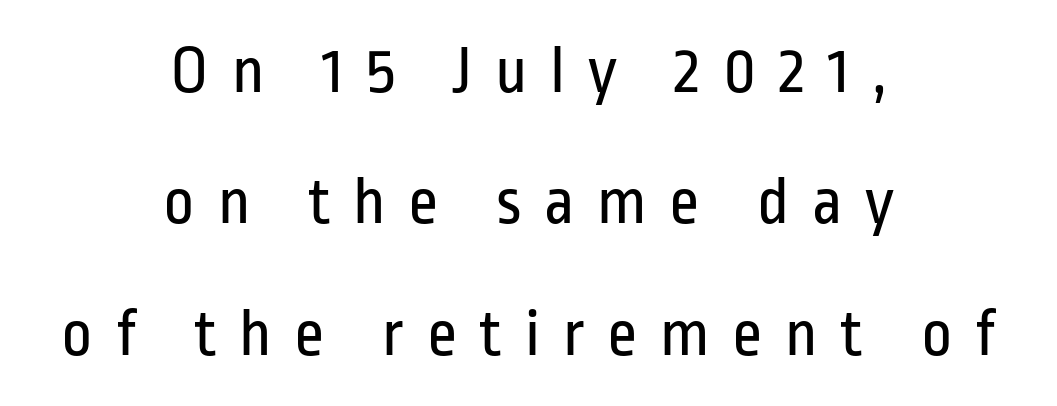
{"serif": "no", "italic": "no", "bold": "no", "weight": "regular", "width": "condensed", "stroke_contrast": "low", "x_height": "medium", "monospaced": "no", "underline": "no", "align": "center", "line_spacing": "loose", "line_spacing_ratio": 1.96, "letter_spacing": "wide", "letter_spacing_em": 0.34, "glyph_px": 67}
